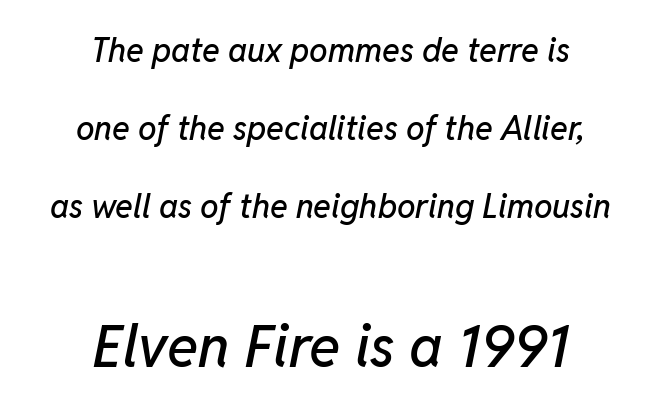
The image shows 58 px text type, italic (leaning right); set centered, loose line spacing (2.36x), normal letter spacing, not underlined; the second (bottom) block is 1.76x larger; low stroke contrast and a medium x-height.
